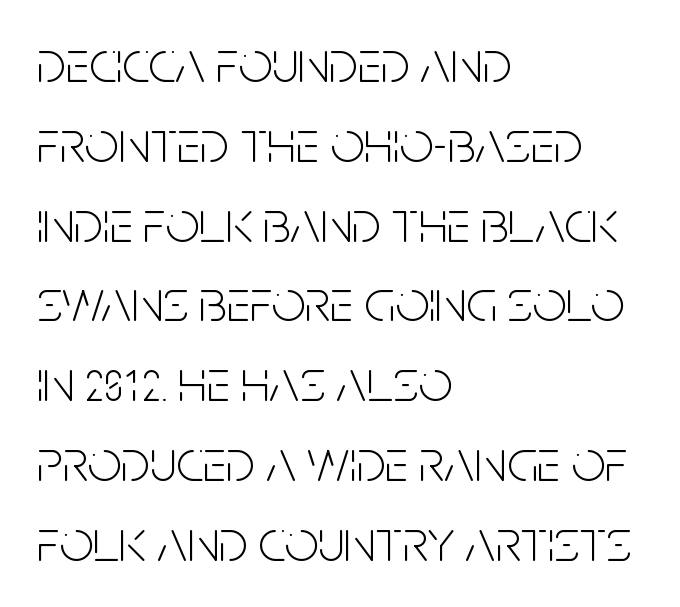
The image shows 60 px light, condensed sans-serif type, upright; set left-aligned, normal line spacing (1.33x), normal letter spacing, not underlined; low stroke contrast and a large x-height.
